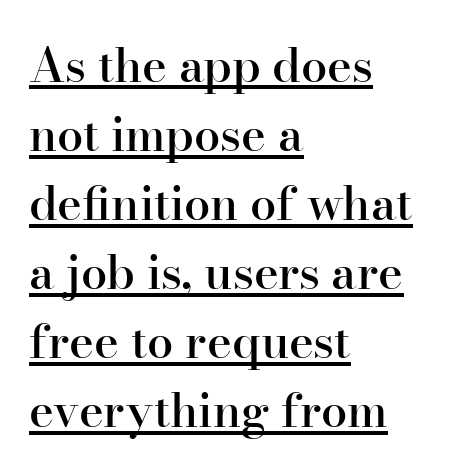
{"serif": "yes", "italic": "no", "bold": "semi", "weight": "semibold", "width": "normal", "stroke_contrast": "high", "x_height": "small", "monospaced": "no", "underline": "yes", "align": "left", "line_spacing": "normal", "line_spacing_ratio": 1.47, "letter_spacing": "normal", "letter_spacing_em": 0.0, "glyph_px": 47}
